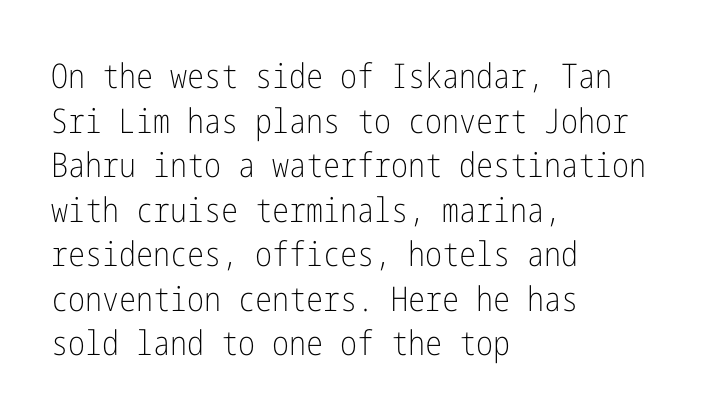
The image shows 34 px light, condensed sans-serif type, upright; set left-aligned, normal line spacing (1.31x), normal letter spacing, not underlined; low stroke contrast and a medium x-height.
